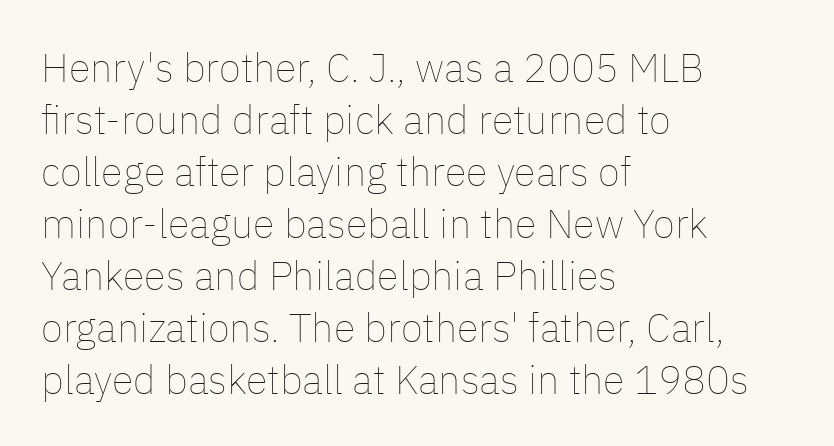
Q: Is the text bold? A: No.
Q: Is the text italic (slanted)? A: No, it is upright.
Q: Is the text underlined? A: No.
Q: How is the paragraph aligned? A: Left-aligned.
Q: Is the spacing between letters normal or unusually wide? A: Normal.
Q: Is the spacing between lines tight, normal or loose? A: Normal.
Q: Width (condensed, normal, or wide)? A: Normal.
Q: Stroke contrast? A: Low.
Q: x-height? A: Medium.
Q: Monospaced? A: No.
